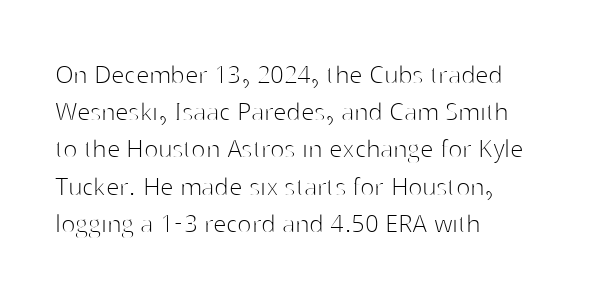
The image shows 30 px thin sans-serif type, upright; set left-aligned, line spacing 1.24x, normal letter spacing, not underlined; high stroke contrast and a medium x-height.
